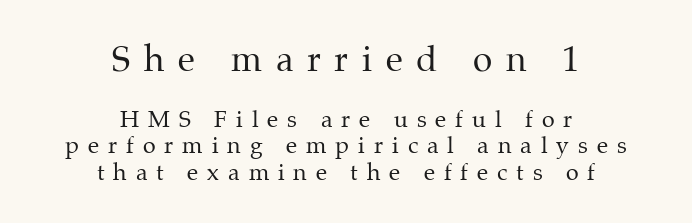
This sample has the flowing, uneven cadence of proportional lettering. Beneath every word, the page is bare. Letterform terminals end in serifs throughout the passage. Reading top to bottom, the characters get smaller at the block break. Nothing heavy about these letters — not bold at all.
